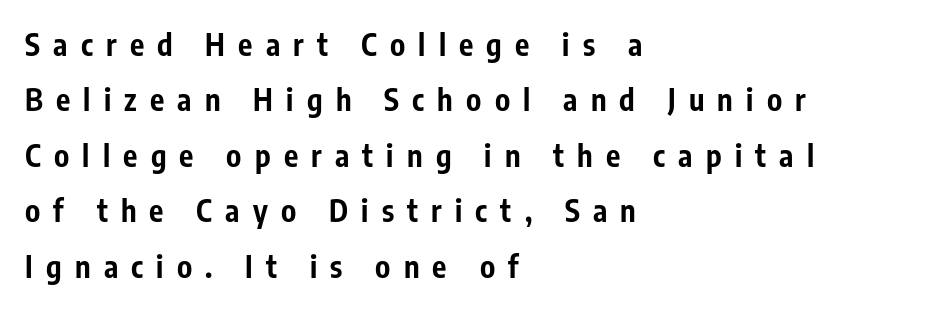
Is this a fixed-width face? No — the glyphs have proportional, varying widths. These lines stack with their left ends in a neat column. The tracking reads as deliberately expanded to a designer's eye. The space beneath each line is pristine and unruled. To sum up the face: it is a sans, with no serifs.
